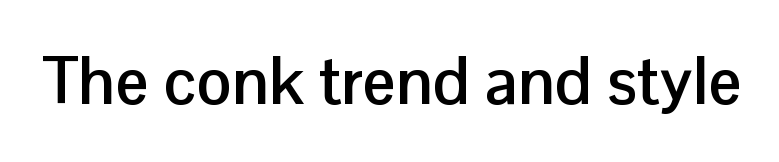
A clean baseline with only descenders dipping below it. The font's upright variant was chosen for this text. The face used here is rendered with its standard letterfit. The rendering uses a bold face; every stroke is thick and dark. The characters display no serif detailing; their extremities are plain. The passage shown is typed in a proportional face where columns would drift.
